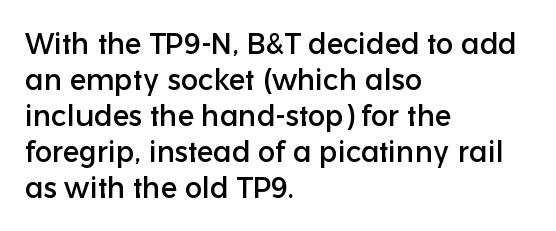
Q: Is the text italic (slanted)? A: No, it is upright.
Q: Is the typeface a serif or a sans-serif typeface? A: Sans-serif.
Q: Is the text underlined? A: No.
Q: How is the paragraph aligned? A: Left-aligned.
Q: Is the spacing between letters normal or unusually wide? A: Normal.
Q: Width (condensed, normal, or wide)? A: Normal.
Q: Stroke contrast? A: Low.
Q: x-height? A: Medium.
Q: Monospaced? A: No.
